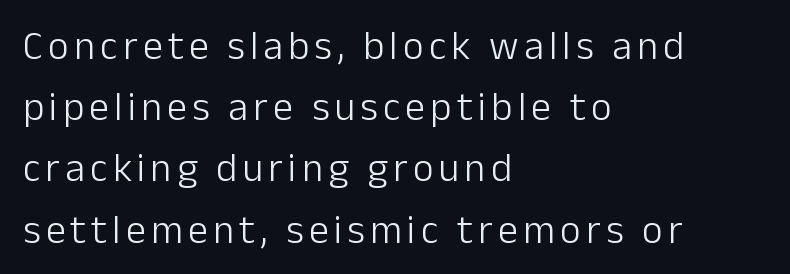
{"serif": "no", "italic": "no", "bold": "no", "weight": "light", "width": "normal", "stroke_contrast": "low", "x_height": "medium", "monospaced": "no", "underline": "no", "align": "left", "line_spacing": "normal", "line_spacing_ratio": 1.53, "glyph_px": 40}
